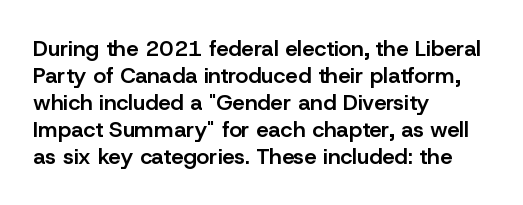
The image shows 22 px text type, upright; set left-aligned, line spacing 1.23x, normal letter spacing, not underlined.
